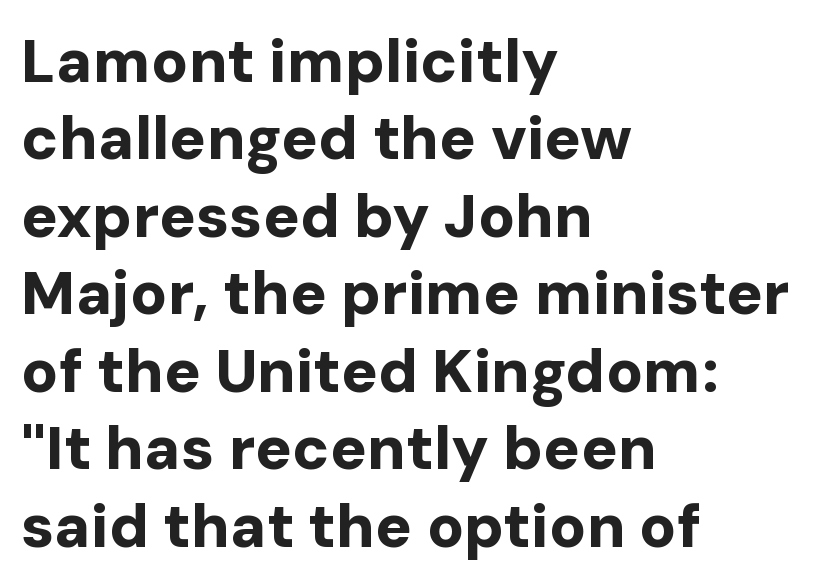
Q: Is the text bold? A: Yes.
Q: Is the text italic (slanted)? A: No, it is upright.
Q: Is the typeface a serif or a sans-serif typeface? A: Sans-serif.
Q: Is the text underlined? A: No.
Q: How is the paragraph aligned? A: Left-aligned.
Q: Is the spacing between letters normal or unusually wide? A: Normal.
Q: Is the spacing between lines tight, normal or loose? A: Normal.
Q: Width (condensed, normal, or wide)? A: Normal.
Q: Stroke contrast? A: Low.
Q: x-height? A: Medium.
Q: Monospaced? A: No.
